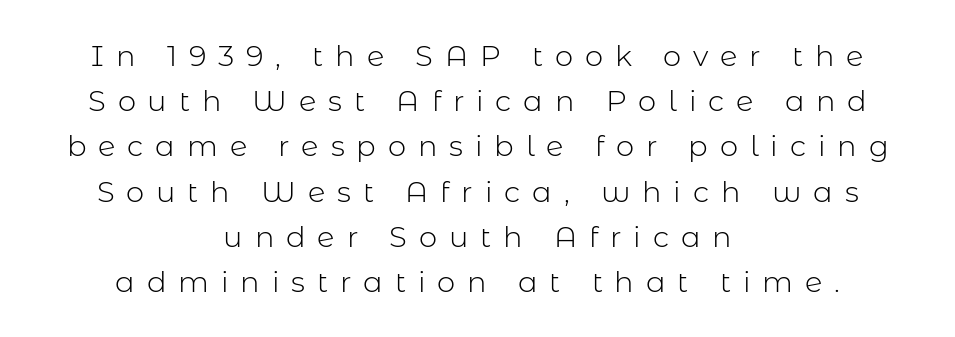
{"serif": "no", "italic": "no", "bold": "no", "weight": "light", "width": "normal", "stroke_contrast": "low", "x_height": "medium", "monospaced": "no", "underline": "no", "align": "center", "line_spacing": "normal", "line_spacing_ratio": 1.56, "letter_spacing": "wide", "letter_spacing_em": 0.41, "glyph_px": 29}
